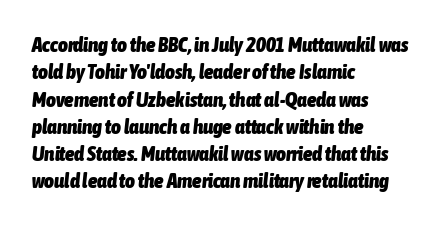
{"italic": "yes", "lean": "right", "slant_degrees": 6, "bold": "yes", "underline": "no", "align": "left", "line_spacing": "normal", "line_spacing_ratio": 1.3, "letter_spacing": "normal", "letter_spacing_em": 0.0, "glyph_px": 21}
